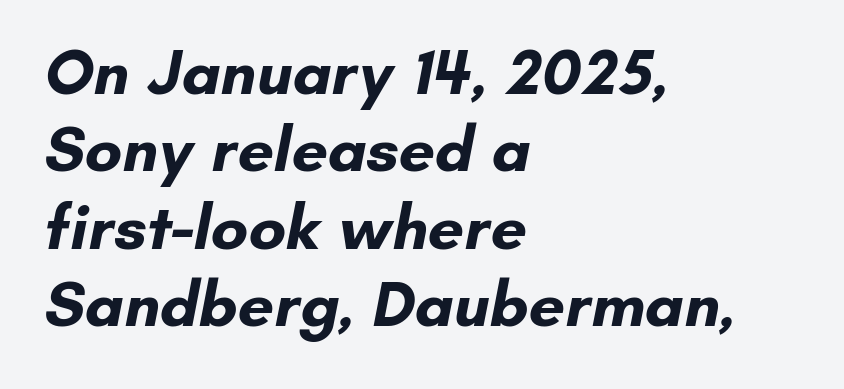
The image shows 64 px bold sans-serif type; set left-aligned, line spacing 1.21x, normal letter spacing, not underlined; low stroke contrast and a small x-height.
